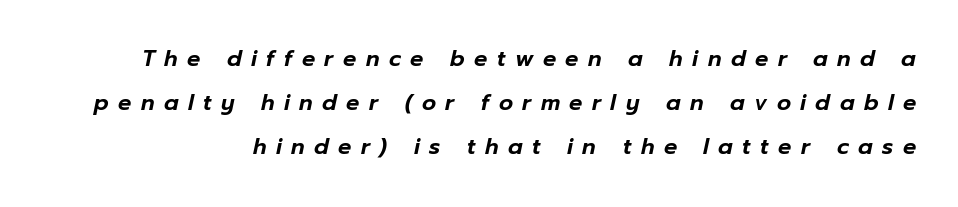
The type is letterspaced generously, with wide tracking. The specimen reads as italic at a glance. The lines are spread far apart with generous leading. Nobody drew a line under any word here.
